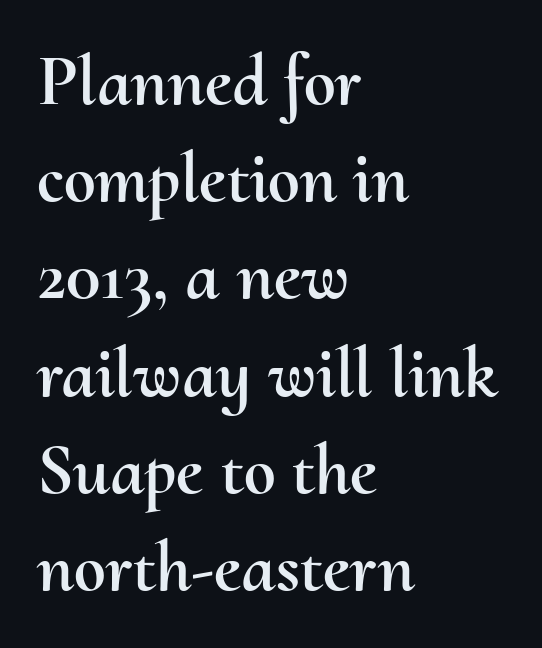
Q: Is the text italic (slanted)? A: No, it is upright.
Q: Is the text underlined? A: No.
Q: How is the paragraph aligned? A: Left-aligned.
Q: Is the spacing between letters normal or unusually wide? A: Normal.
Q: Is the spacing between lines tight, normal or loose? A: Normal.
Q: Width (condensed, normal, or wide)? A: Normal.
Q: Stroke contrast? A: Medium.
Q: x-height? A: Small.
Q: Monospaced? A: No.
